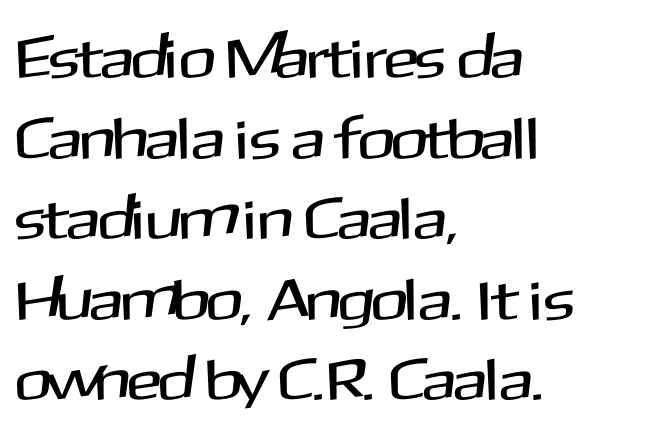
In terms of leading, this rendering sits right in the middle. Line starts are locked; line ends wander. Tall strokes in this sample are plumb rather than angled. Honestly, the letter spacing is just normal — you wouldn't notice it. Proportional: the letters do not fall into vertical columns. The gap between lines stays unmarked.
